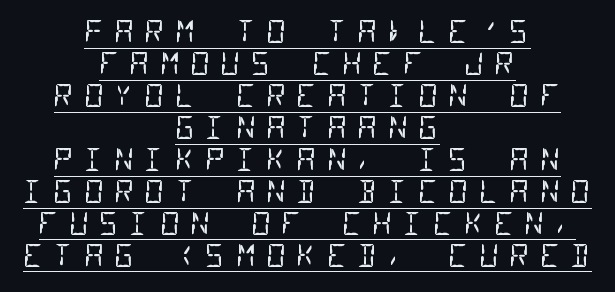
{"serif": "no", "bold": "no", "weight": "regular", "width": "condensed", "stroke_contrast": "low", "x_height": "large", "monospaced": "yes", "underline": "yes", "align": "center", "line_spacing": "tight", "line_spacing_ratio": 1.03, "letter_spacing": "wide", "letter_spacing_em": 0.33, "glyph_px": 31}
